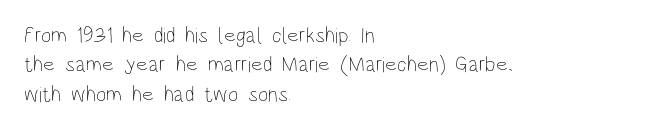
Q: Is the text bold? A: No.
Q: Is the text italic (slanted)? A: No, it is upright.
Q: Is the text underlined? A: No.
Q: How is the paragraph aligned? A: Left-aligned.
Q: Is the spacing between letters normal or unusually wide? A: Normal.
Q: Is the spacing between lines tight, normal or loose? A: Normal.
